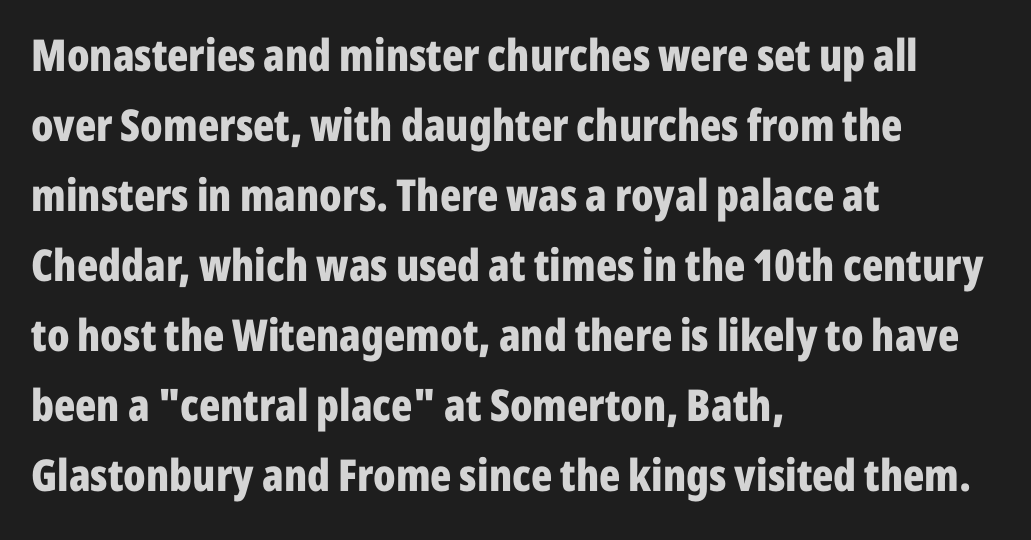
Q: Is the text bold? A: Yes.
Q: Is the text italic (slanted)? A: No, it is upright.
Q: Is the typeface a serif or a sans-serif typeface? A: Sans-serif.
Q: Is the text underlined? A: No.
Q: How is the paragraph aligned? A: Left-aligned.
Q: Is the spacing between letters normal or unusually wide? A: Normal.
Q: Is the spacing between lines tight, normal or loose? A: Normal.
Q: Width (condensed, normal, or wide)? A: Condensed.
Q: Stroke contrast? A: Low.
Q: x-height? A: Medium.
Q: Monospaced? A: No.
